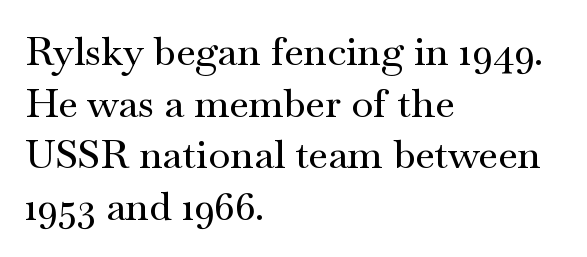
Evenly set lines give the paragraph a standard silhouette. Typeset ragged right — the left edge is the straight one. Nothing unusual about the tracking: characters are spaced as the font intends. Lines of text with bare space underneath.
